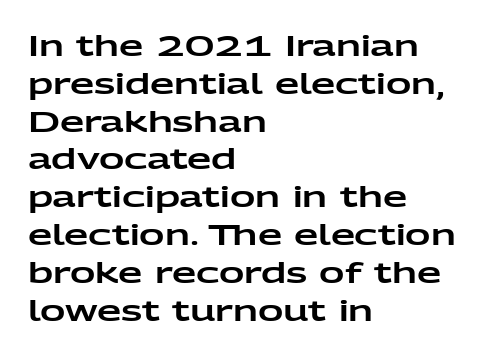
The face used here is proportionally spaced, like ordinary book or web type. Any mark beneath the type? The region is blank. The rendering uses a moderate line-height, typical for paragraphs. These lines keep a tight, regular rhythm from letter to letter. Stroke terminals: plain, sans-serif. You can tell it's not italic because the verticals are truly vertical.
